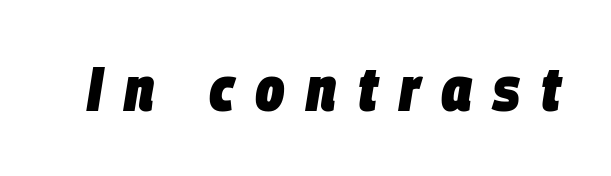
{"italic": "yes", "lean": "right", "slant_degrees": 9, "bold": "yes", "weight": "heavy", "width": "condensed", "stroke_contrast": "low", "x_height": "large", "monospaced": "no", "underline": "no", "letter_spacing": "wide", "letter_spacing_em": 0.34, "glyph_px": 62}
